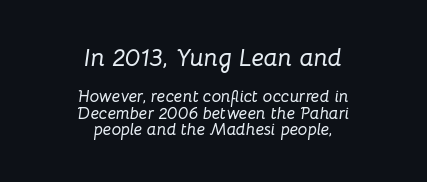
{"italic": "yes", "lean": "right", "slant_degrees": 8, "underline": "no", "align": "center", "line_spacing": "tight", "line_spacing_ratio": 0.97, "letter_spacing": "normal", "letter_spacing_em": 0.0, "larger_block": "first", "size_ratio": 1.47, "glyph_px": 25}
